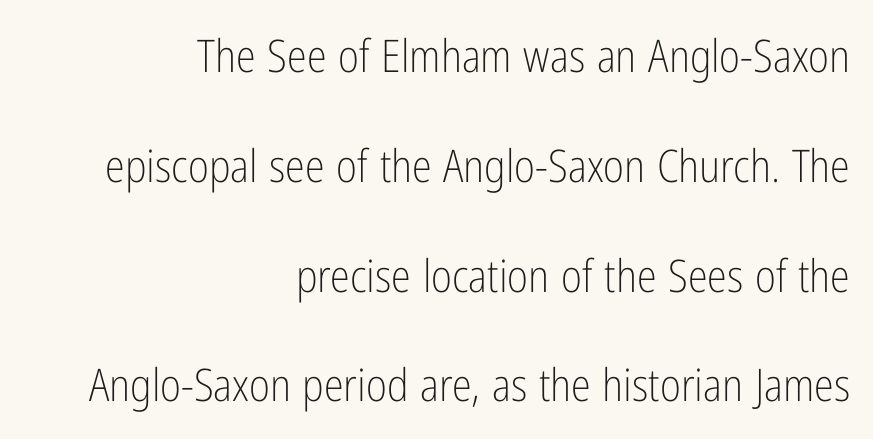
Q: Is the text bold? A: No.
Q: Is the text italic (slanted)? A: No, it is upright.
Q: Is the typeface a serif or a sans-serif typeface? A: Sans-serif.
Q: Is the text underlined? A: No.
Q: How is the paragraph aligned? A: Right-aligned.
Q: Is the spacing between letters normal or unusually wide? A: Normal.
Q: Is the spacing between lines tight, normal or loose? A: Loose.
Q: Width (condensed, normal, or wide)? A: Condensed.
Q: Stroke contrast? A: Low.
Q: x-height? A: Medium.
Q: Monospaced? A: No.
